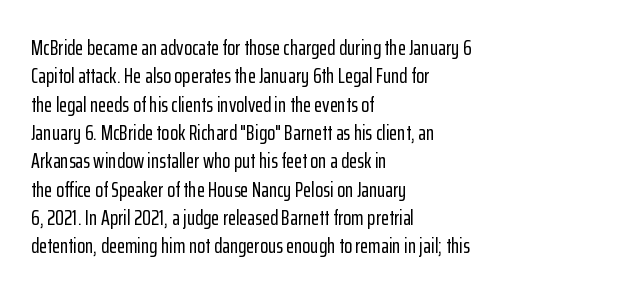
{"italic": "no", "underline": "no", "align": "left", "line_spacing": "normal", "line_spacing_ratio": 1.35, "letter_spacing": "normal", "letter_spacing_em": 0.0, "glyph_px": 21}
